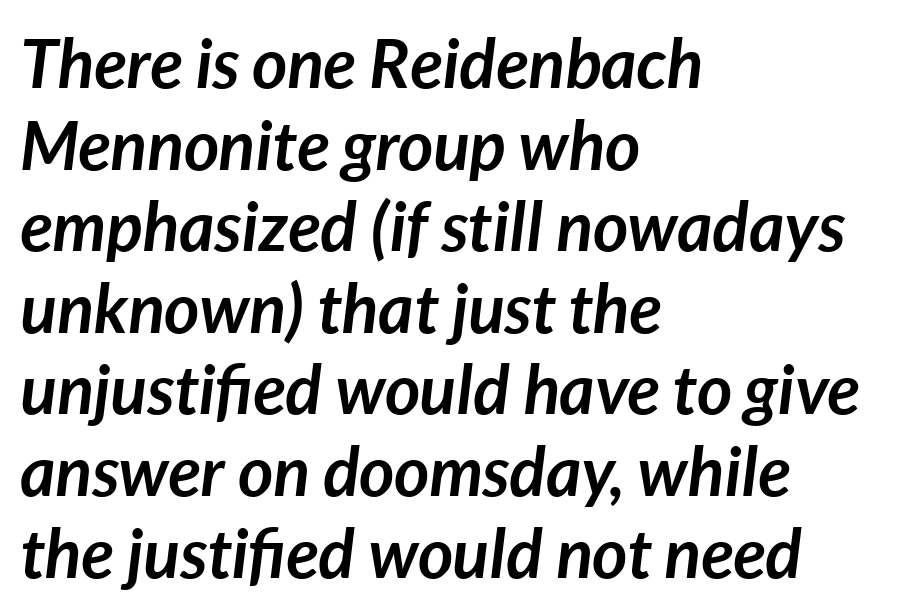
{"italic": "yes", "lean": "right", "slant_degrees": 7, "bold": "yes", "weight": "semibold", "width": "normal", "stroke_contrast": "low", "x_height": "medium", "monospaced": "no", "underline": "no", "align": "left", "line_spacing_ratio": 1.2, "letter_spacing": "normal", "letter_spacing_em": 0.0, "glyph_px": 68}
